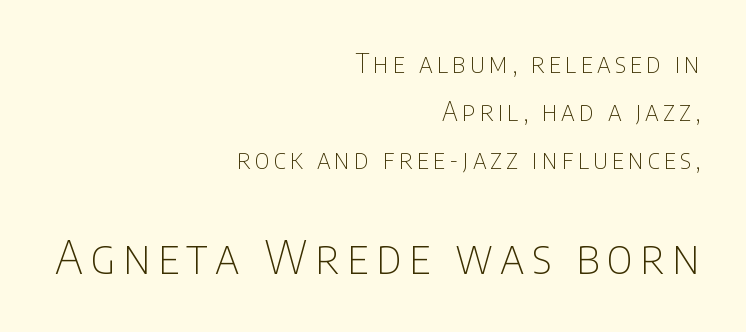
Is this a sans? Yes — the strokes have no serifs. This rendering features lettering with no underline. Notice how the stems are strictly vertical — no italics here. Caption: multi-line text, flush right, ragged left. This layout puts the modest block above and the oversized block below.
